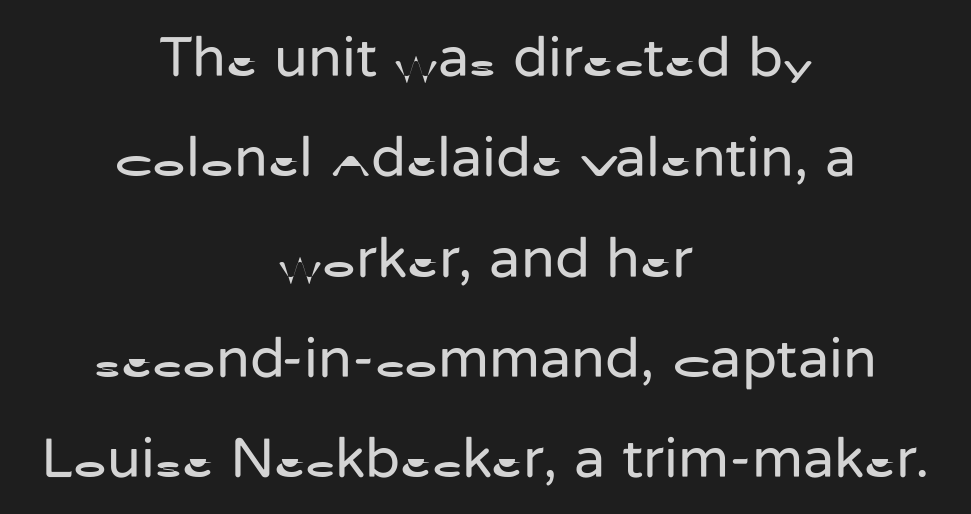
Q: Is the text bold? A: No.
Q: Is the text italic (slanted)? A: No, it is upright.
Q: Is the typeface a serif or a sans-serif typeface? A: Sans-serif.
Q: Is the text underlined? A: No.
Q: How is the paragraph aligned? A: Centered.
Q: Is the spacing between letters normal or unusually wide? A: Normal.
Q: Width (condensed, normal, or wide)? A: Normal.
Q: Stroke contrast? A: Low.
Q: x-height? A: Medium.
Q: Monospaced? A: No.
